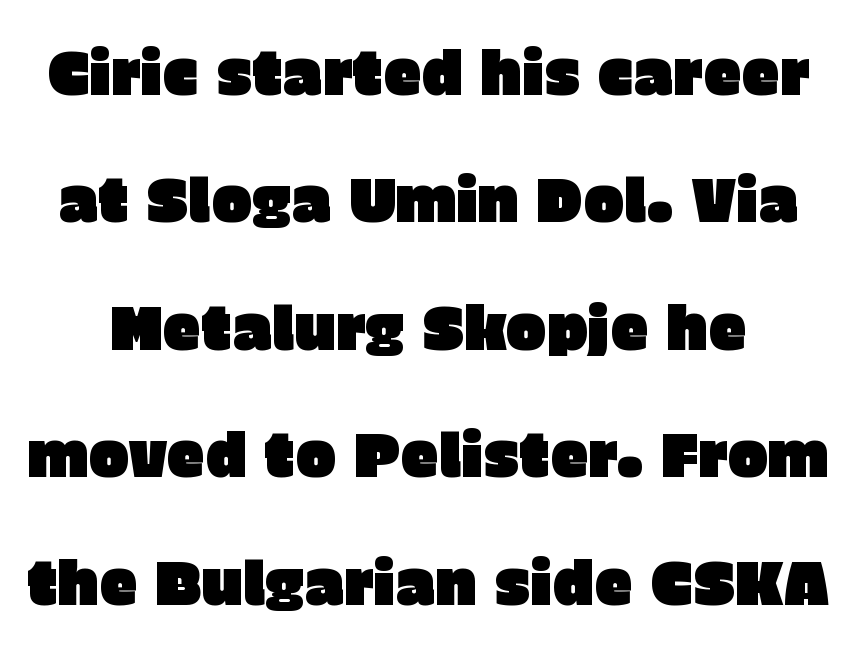
The letterforms sit shoulder to shoulder at normal distance. Interline gaps are noticeably wide in this sample. The face used here is a sans, in the tradition of grotesques and geometrics. You could not count columns in this text — the font is proportionally spaced. These lines were composed using upright roman letters.
